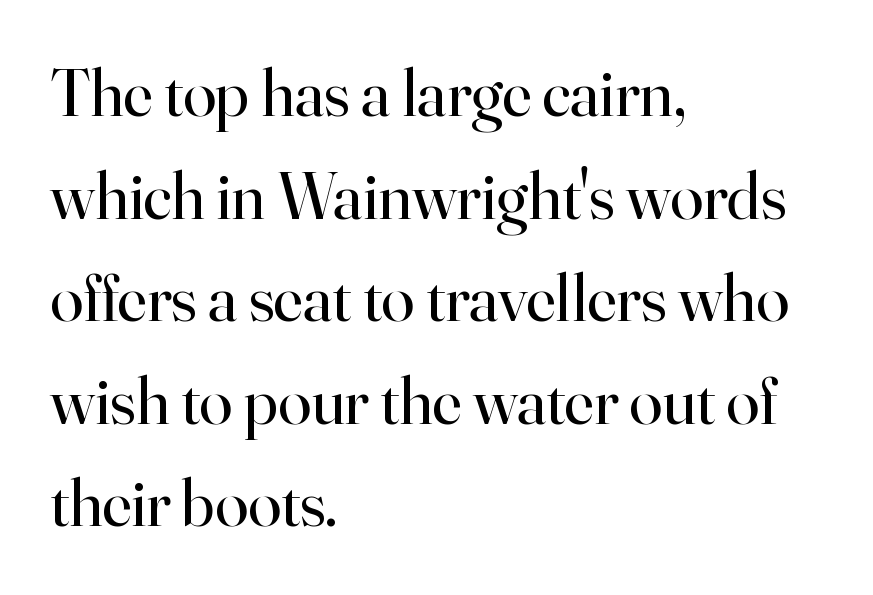
{"serif": "yes", "italic": "no", "bold": "no", "weight": "regular", "width": "normal", "stroke_contrast": "high", "x_height": "small", "monospaced": "no", "underline": "no", "align": "left", "line_spacing": "normal", "line_spacing_ratio": 1.53, "letter_spacing": "normal", "letter_spacing_em": 0.0, "glyph_px": 67}
